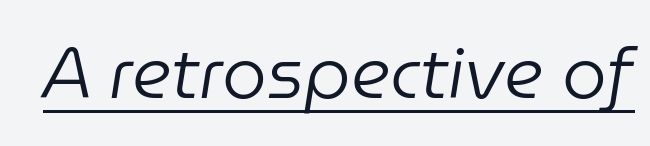
{"italic": "yes", "lean": "right", "slant_degrees": 9, "bold": "no", "weight": "regular", "width": "normal", "stroke_contrast": "low", "x_height": "medium", "monospaced": "no", "underline": "yes", "letter_spacing": "normal", "letter_spacing_em": 0.0, "glyph_px": 71}
